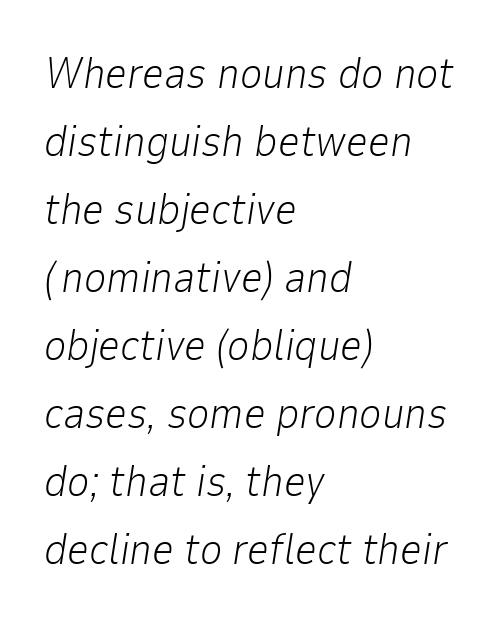
Caption: face not bold, strokes unweighted. The letters are slanted; this is an italic face. Glance below the letters and you will spot only blank space. The type is set solid horizontally, with unmodified tracking. Vertical spacing — default.
